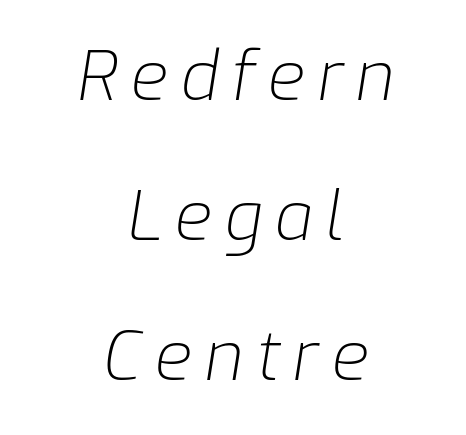
Q: Is the text bold? A: No.
Q: Is the text italic (slanted)? A: Yes, it leans right by about 9 degrees.
Q: Is the text underlined? A: No.
Q: How is the paragraph aligned? A: Centered.
Q: Is the spacing between lines tight, normal or loose? A: Loose.
Q: Width (condensed, normal, or wide)? A: Normal.
Q: Stroke contrast? A: Low.
Q: x-height? A: Medium.
Q: Monospaced? A: No.
